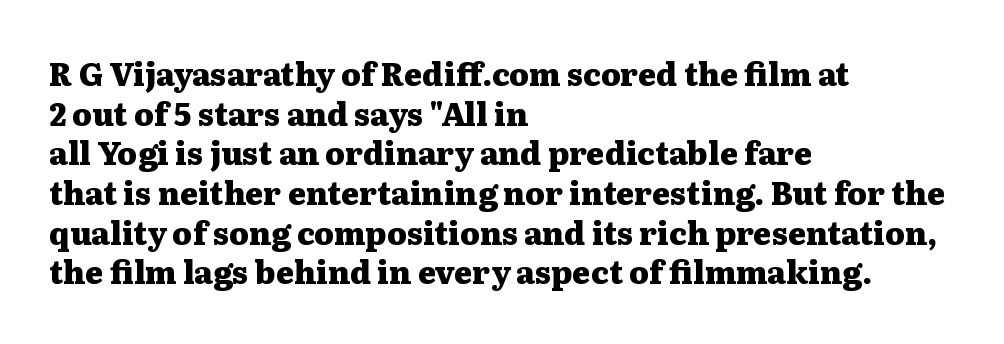
{"serif": "yes", "italic": "no", "bold": "yes", "weight": "heavy", "width": "wide", "stroke_contrast": "medium", "x_height": "medium", "monospaced": "no", "underline": "no", "align": "left", "line_spacing": "normal", "line_spacing_ratio": 1.28, "letter_spacing": "normal", "letter_spacing_em": 0.0, "glyph_px": 31}
